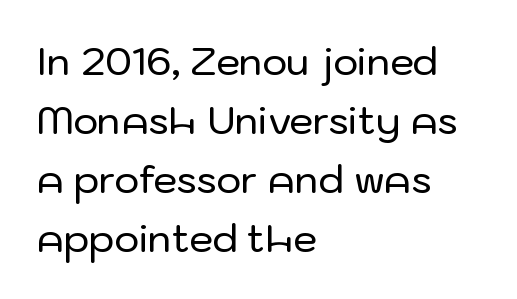
{"serif": "no", "italic": "no", "width": "normal", "stroke_contrast": "low", "x_height": "medium", "monospaced": "no", "underline": "no", "align": "left", "line_spacing": "normal", "line_spacing_ratio": 1.55, "letter_spacing": "normal", "letter_spacing_em": 0.0, "glyph_px": 38}
